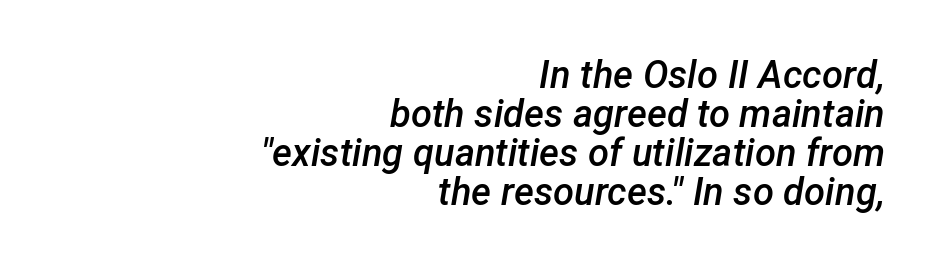
{"italic": "yes", "lean": "right", "slant_degrees": 12, "bold": "semi", "weight": "semibold", "width": "normal", "stroke_contrast": "low", "x_height": "medium", "monospaced": "no", "underline": "no", "align": "right", "line_spacing": "tight", "line_spacing_ratio": 1.03, "letter_spacing": "normal", "letter_spacing_em": 0.0, "glyph_px": 38}
